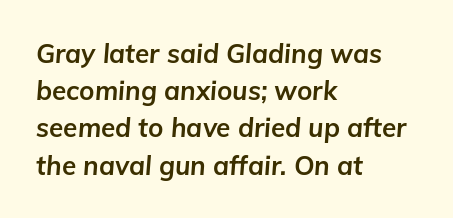
Q: Is the text bold? A: Yes.
Q: Is the text italic (slanted)? A: Yes, it leans right by about 5 degrees.
Q: Is the text underlined? A: No.
Q: How is the paragraph aligned? A: Left-aligned.
Q: Is the spacing between letters normal or unusually wide? A: Normal.
Q: Is the spacing between lines tight, normal or loose? A: Normal.
